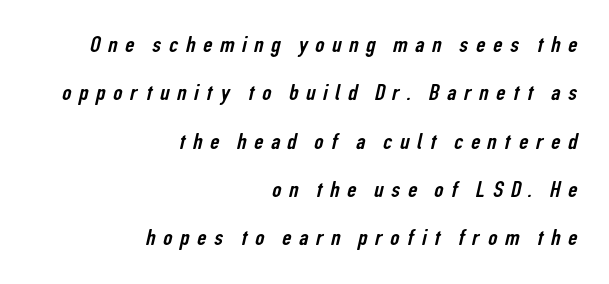
The image shows 23 px text type; set right-aligned, loose line spacing (2.1x), unusually wide letter spacing (+0.33 em), not underlined.
